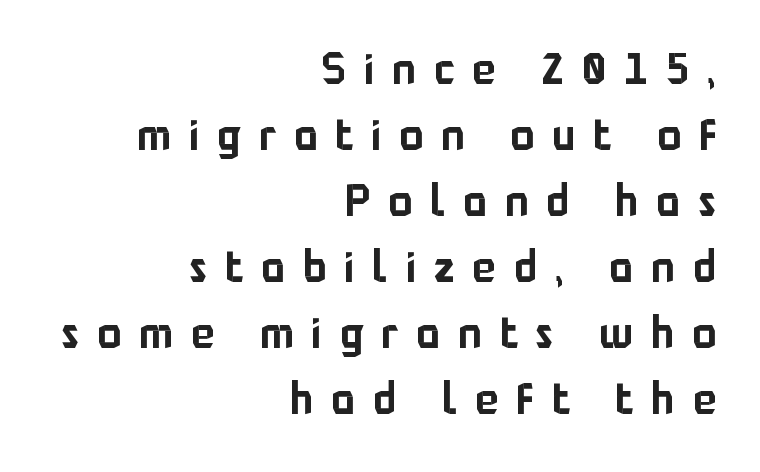
Q: Is the text italic (slanted)? A: No, it is upright.
Q: Is the typeface a serif or a sans-serif typeface? A: Sans-serif.
Q: Is the text underlined? A: No.
Q: How is the paragraph aligned? A: Right-aligned.
Q: Is the spacing between letters normal or unusually wide? A: Unusually wide.
Q: Is the spacing between lines tight, normal or loose? A: Normal.
Q: Width (condensed, normal, or wide)? A: Normal.
Q: Stroke contrast? A: Low.
Q: x-height? A: Medium.
Q: Monospaced? A: No.
